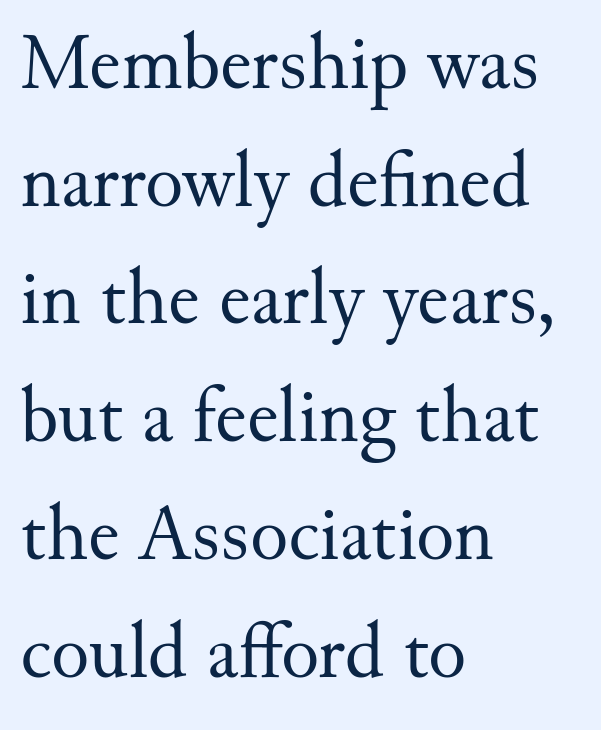
{"serif": "yes", "italic": "no", "bold": "no", "weight": "regular", "width": "normal", "stroke_contrast": "medium", "x_height": "small", "monospaced": "no", "underline": "no", "align": "left", "line_spacing": "normal", "line_spacing_ratio": 1.49, "letter_spacing": "normal", "letter_spacing_em": 0.0, "glyph_px": 79}
